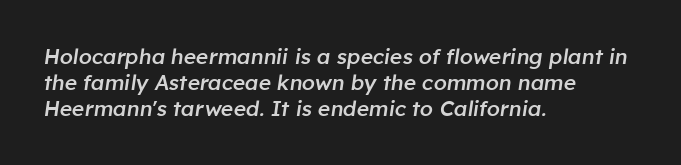
Teacher's note: observe the even left margin — that is flush-left alignment. This rendering features lettering with no underline. Summary of weight: moderately heavy, a semibold. The type is set solid horizontally, with unmodified tracking.
